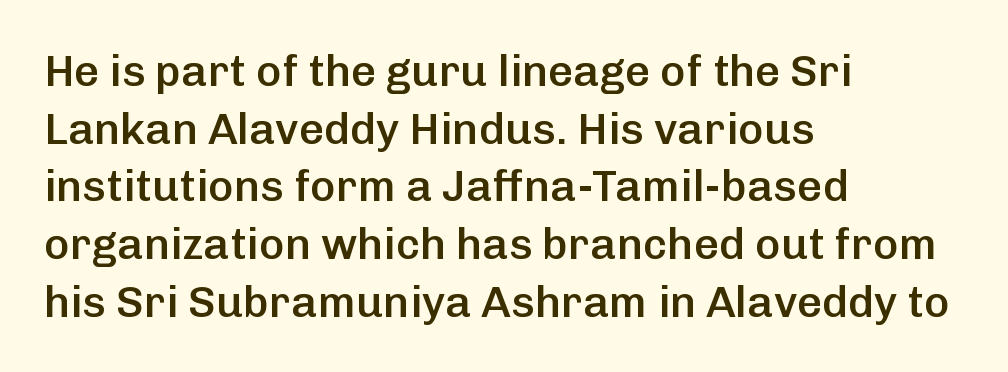
Q: Is the text bold? A: Semi-bold.
Q: Is the text italic (slanted)? A: No, it is upright.
Q: Is the typeface a serif or a sans-serif typeface? A: Sans-serif.
Q: Is the text underlined? A: No.
Q: How is the paragraph aligned? A: Left-aligned.
Q: Is the spacing between letters normal or unusually wide? A: Normal.
Q: Is the spacing between lines tight, normal or loose? A: Normal.
Q: Width (condensed, normal, or wide)? A: Normal.
Q: Stroke contrast? A: Low.
Q: x-height? A: Medium.
Q: Monospaced? A: No.
